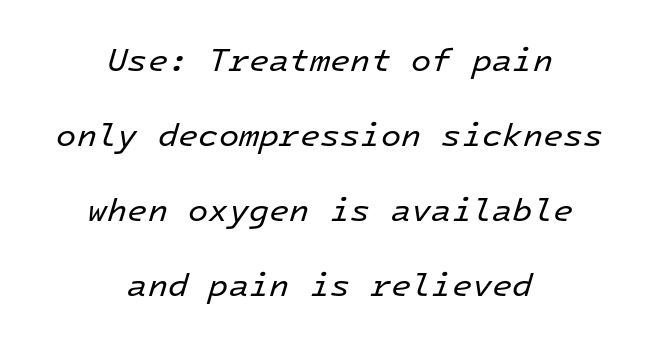
Typeset on center — no edge is straight. Baseline-to-baseline distance is far greater than the letter height. Fixed-width glyphs throughout — classic coding-font behaviour. This is not heavy type; no bold has been used. The passage shown leans; its letterforms are oblique.
